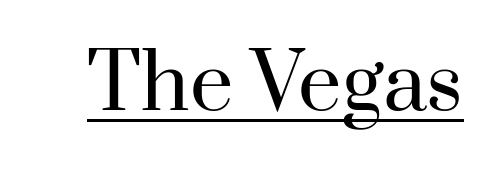
The typography opts for an upright posture over an oblique one. Underlined type. What stands out about the letter spacing? Nothing — it is the standard amount. Do the characters align in a grid? No, the font is proportional. You can tell from the footed stems that serif type was used. Stem width sits at or under what a default text font uses.
